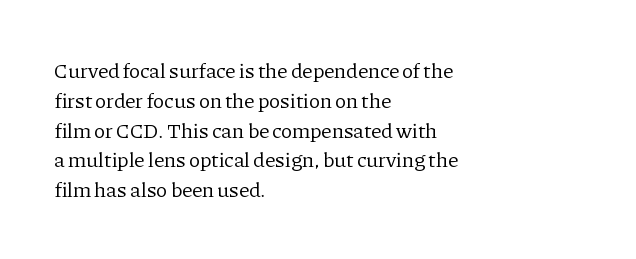
Quick note: interline space is typical. Nothing unusual about the tracking: characters are spaced as the font intends. Unmarked baselines from the first word to the last. No italicization has been applied; the sample stays upright.
